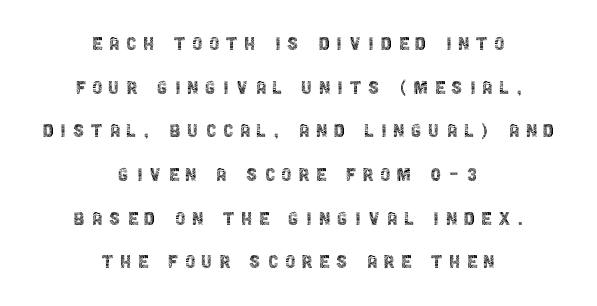
The letterforms sit at book weight or below. Letter spacing: wide. The text block is weighted toward neither margin, spreading evenly from the middle. The baseline area is clear.
